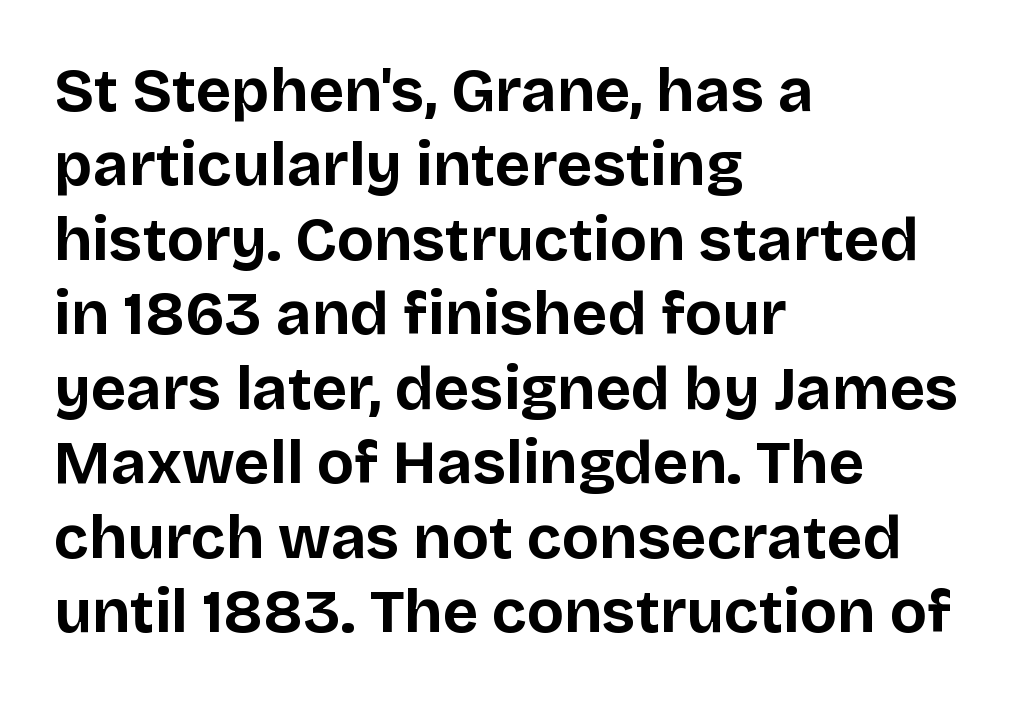
Q: Is the text bold? A: Yes.
Q: Is the text italic (slanted)? A: No, it is upright.
Q: Is the typeface a serif or a sans-serif typeface? A: Sans-serif.
Q: Is the text underlined? A: No.
Q: How is the paragraph aligned? A: Left-aligned.
Q: Is the spacing between letters normal or unusually wide? A: Normal.
Q: Width (condensed, normal, or wide)? A: Normal.
Q: Stroke contrast? A: Low.
Q: x-height? A: Large.
Q: Monospaced? A: No.
